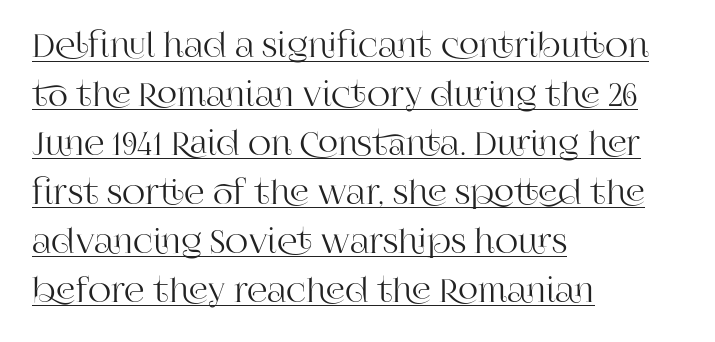
Q: Is the text italic (slanted)? A: No, it is upright.
Q: Is the typeface a serif or a sans-serif typeface? A: Serif.
Q: Is the text underlined? A: Yes.
Q: How is the paragraph aligned? A: Left-aligned.
Q: Is the spacing between letters normal or unusually wide? A: Normal.
Q: Is the spacing between lines tight, normal or loose? A: Normal.
Q: Width (condensed, normal, or wide)? A: Normal.
Q: Stroke contrast? A: High.
Q: x-height? A: Large.
Q: Monospaced? A: No.
